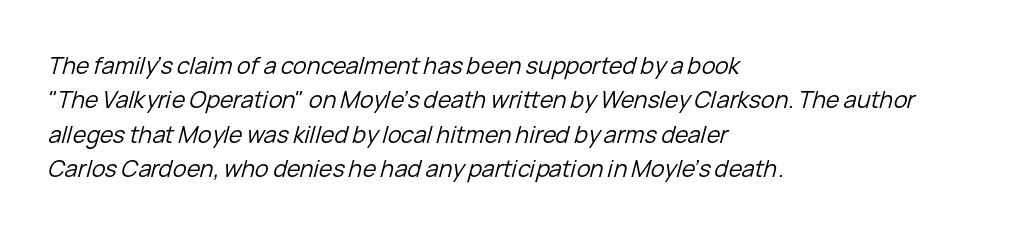
{"italic": "yes", "lean": "right", "slant_degrees": 15, "bold": "no", "underline": "no", "align": "left", "line_spacing": "normal", "line_spacing_ratio": 1.49, "letter_spacing": "normal", "letter_spacing_em": 0.0, "glyph_px": 23}
